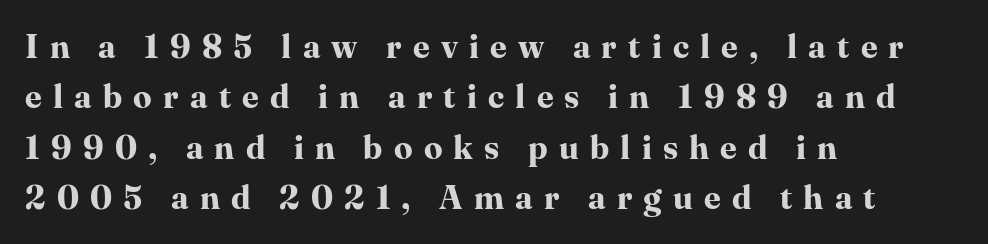
The image shows 33 px bold serif type, upright; set left-aligned, normal line spacing (1.53x), unusually wide letter spacing (+0.34 em), not underlined; high stroke contrast and a medium x-height.
